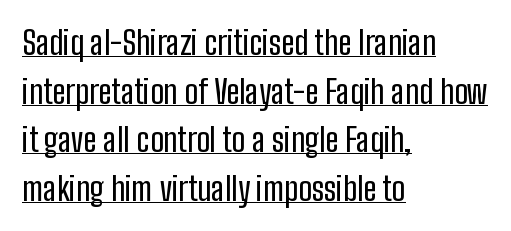
{"serif": "no", "italic": "no", "width": "condensed", "stroke_contrast": "low", "x_height": "medium", "monospaced": "no", "underline": "yes", "align": "left", "line_spacing": "normal", "line_spacing_ratio": 1.47, "letter_spacing": "normal", "letter_spacing_em": 0.0, "glyph_px": 33}
